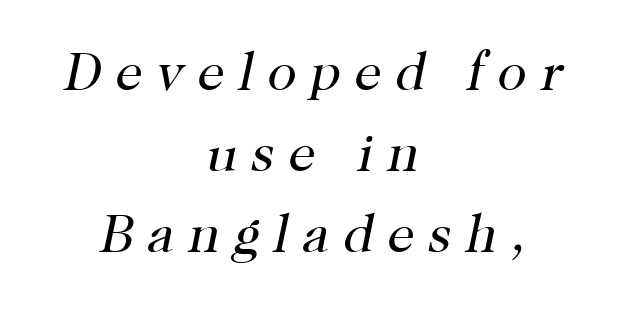
Q: Is the text bold? A: No.
Q: Is the text italic (slanted)? A: Yes, it leans right by about 12 degrees.
Q: Is the typeface a serif or a sans-serif typeface? A: Serif.
Q: Is the text underlined? A: No.
Q: How is the paragraph aligned? A: Centered.
Q: Is the spacing between letters normal or unusually wide? A: Unusually wide.
Q: Is the spacing between lines tight, normal or loose? A: Normal.
Q: Width (condensed, normal, or wide)? A: Normal.
Q: Stroke contrast? A: High.
Q: x-height? A: Medium.
Q: Monospaced? A: No.
